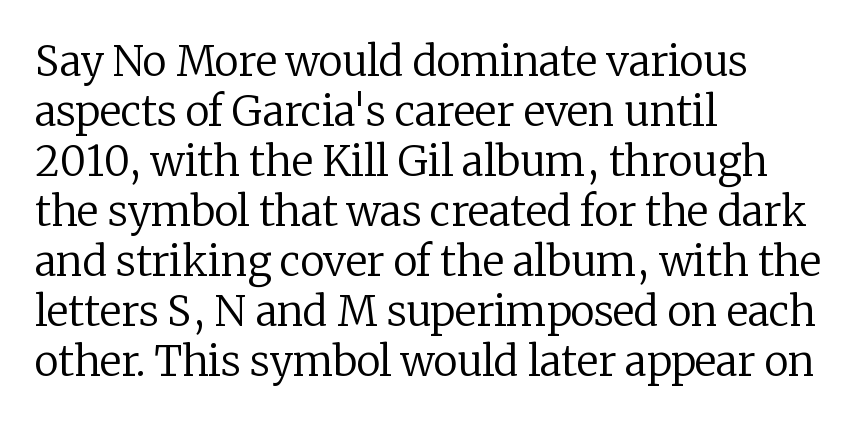
{"serif": "yes", "italic": "no", "bold": "no", "weight": "regular", "width": "normal", "stroke_contrast": "low", "x_height": "medium", "monospaced": "no", "underline": "no", "align": "left", "line_spacing_ratio": 1.22, "letter_spacing": "normal", "letter_spacing_em": 0.0, "glyph_px": 41}
